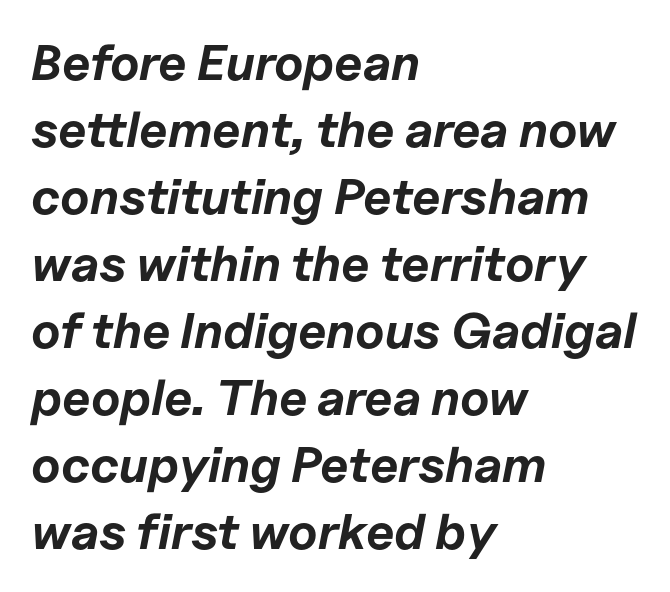
{"italic": "yes", "lean": "right", "slant_degrees": 11, "bold": "yes", "weight": "bold", "width": "normal", "stroke_contrast": "low", "x_height": "medium", "monospaced": "no", "underline": "no", "align": "left", "line_spacing": "normal", "line_spacing_ratio": 1.34, "letter_spacing": "normal", "letter_spacing_em": 0.0, "glyph_px": 50}
